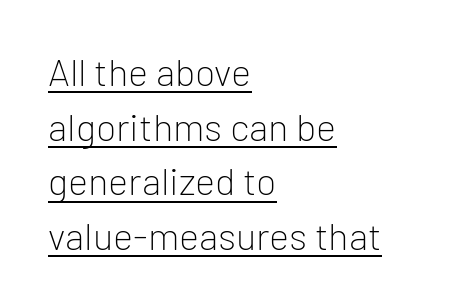
Q: Is the text bold? A: No.
Q: Is the text italic (slanted)? A: No, it is upright.
Q: Is the typeface a serif or a sans-serif typeface? A: Sans-serif.
Q: Is the text underlined? A: Yes.
Q: How is the paragraph aligned? A: Left-aligned.
Q: Is the spacing between letters normal or unusually wide? A: Normal.
Q: Is the spacing between lines tight, normal or loose? A: Normal.
Q: Width (condensed, normal, or wide)? A: Normal.
Q: Stroke contrast? A: Low.
Q: x-height? A: Medium.
Q: Monospaced? A: No.
